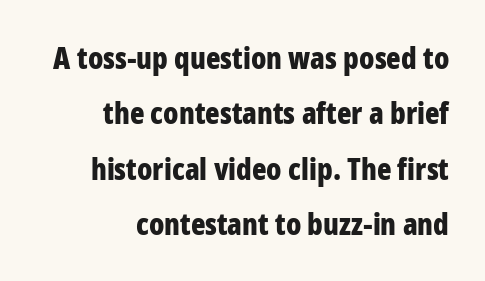
If you drew a line through each stem, it would be perfectly vertical. Heavy, bold letterforms. Think of a printed novel: that variable character pitch is what you see here. Each row of text sits above clean, open space.
